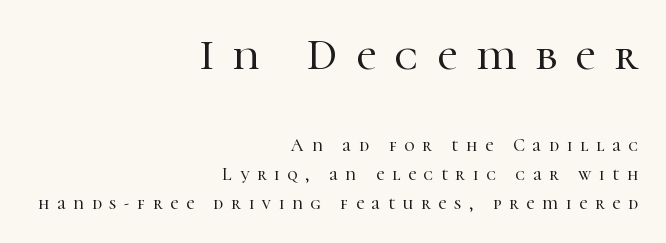
Check where the strokes stop: tiny serifs finish them off. This sample has the flowing, uneven cadence of proportional lettering. The letters are spread apart with noticeably loose tracking. A flush-right, rag-left setting is used for this passage. Type without underlining.
